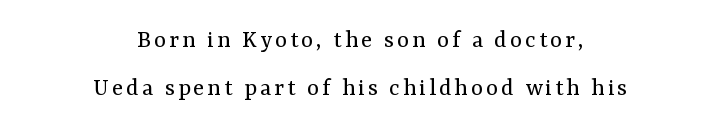
{"italic": "no", "bold": "no", "underline": "no", "align": "center", "line_spacing_ratio": 1.84, "glyph_px": 26}
